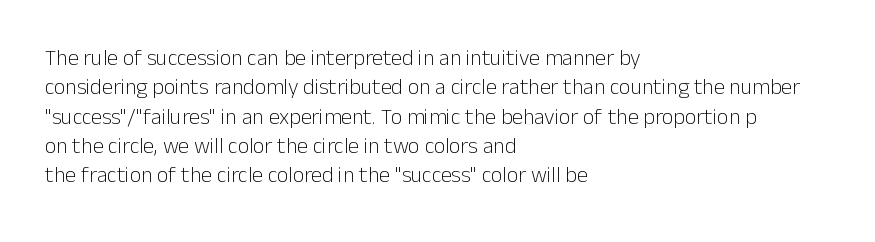
{"italic": "no", "bold": "no", "underline": "no", "align": "left", "line_spacing": "normal", "line_spacing_ratio": 1.33, "letter_spacing": "normal", "letter_spacing_em": 0.0, "glyph_px": 22}
